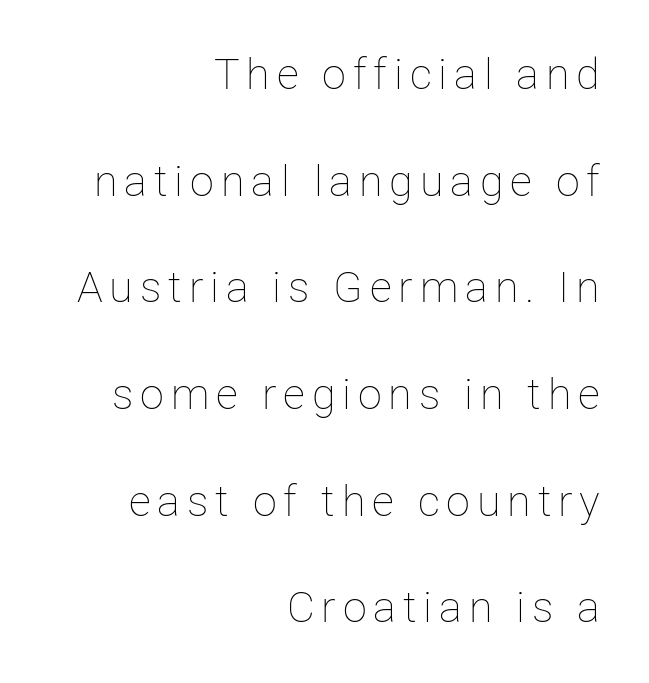
{"italic": "no", "bold": "no", "weight": "thin", "width": "normal", "stroke_contrast": "low", "x_height": "medium", "monospaced": "no", "underline": "no", "align": "right", "line_spacing": "loose", "line_spacing_ratio": 2.48, "glyph_px": 43}
